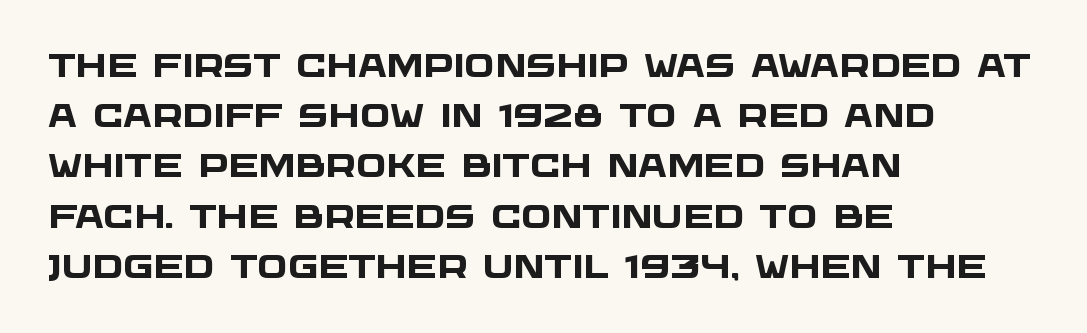
Horizontally, the lines are justified to the leading edge only. Default kerning and tracking; the words read as compact shapes. The face used here has the dense, thick strokes of a bold. Each row of text sits above clean, open space. Interline gaps are of average width in this sample. The face used here is a sans, in the tradition of grotesques and geometrics.
